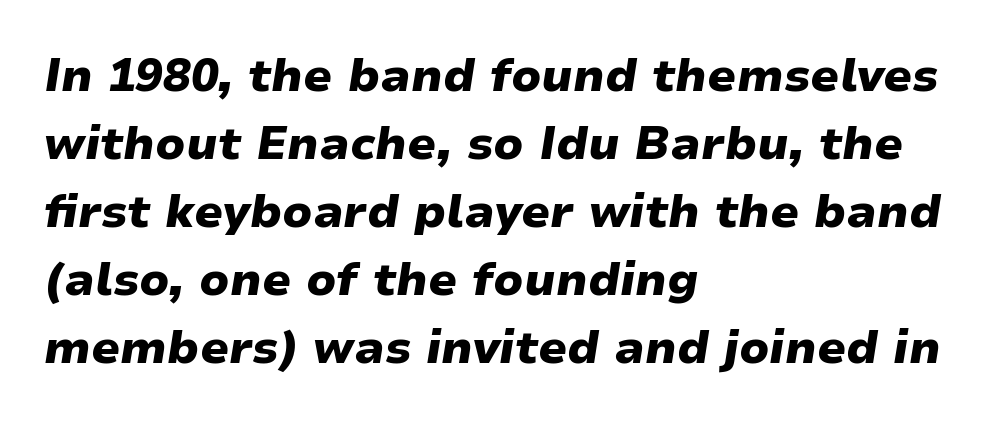
Horizontally, the lines are justified to the leading edge only. Spacing verdict: proportional, widths tailored to each character. Whoever set this chose a conventional vertical rhythm. The characters look thick and weighty, a clear bold. How are the letters spaced? Ordinarily, with no added tracking. Clear beneath every line of the passage.
